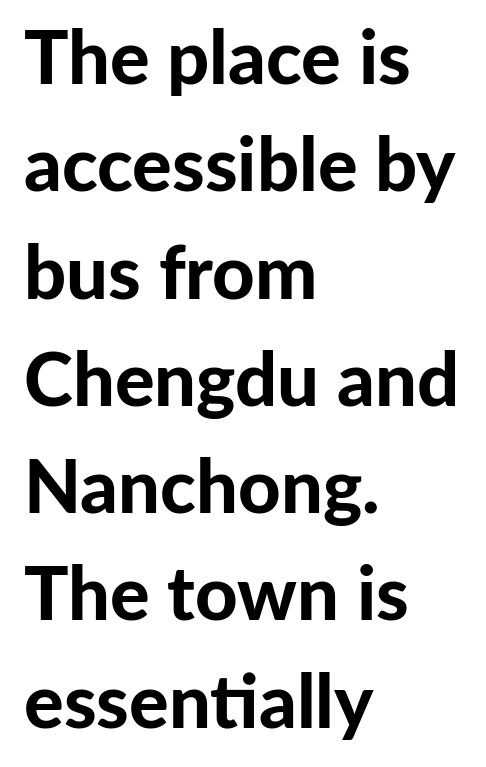
The image shows 74 px bold sans-serif type, upright; set left-aligned, normal line spacing (1.45x), normal letter spacing, not underlined; low stroke contrast and a medium x-height.
